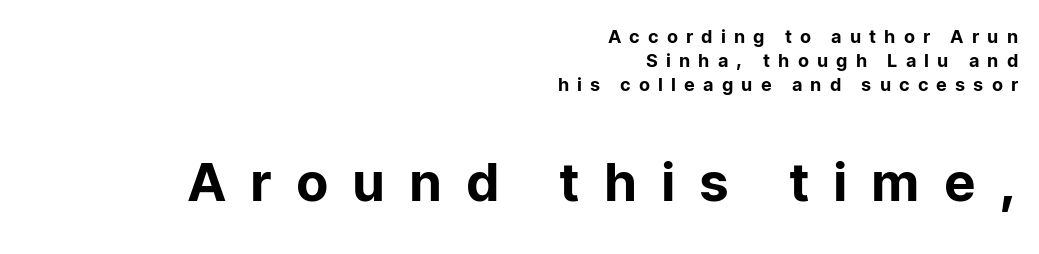
This rendering uses right alignment, leaving the left contour irregular. When letters stand straight like this, we call the style roman or upright. Regular leading. A typesetter would call this heavily tracked-out type. The second block has been scaled up relative to the first.
